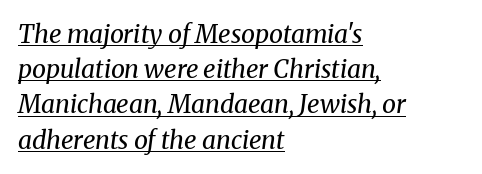
The image shows 25 px text type, italic (leaning right); set left-aligned, normal line spacing (1.41x), normal letter spacing, underlined.
